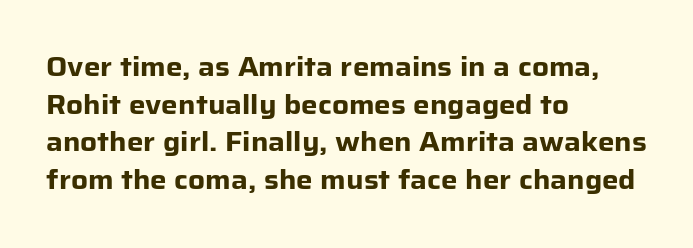
{"italic": "no", "bold": "yes", "underline": "no", "align": "left", "line_spacing": "normal", "line_spacing_ratio": 1.45, "letter_spacing": "normal", "letter_spacing_em": 0.0, "glyph_px": 26}
